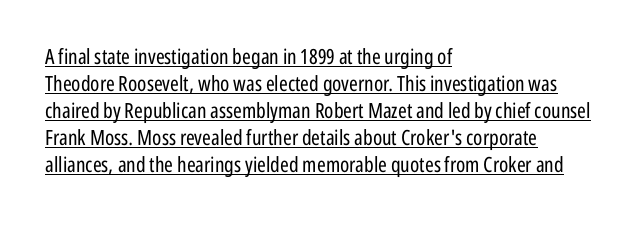
Teacher's note: observe the even left margin — that is flush-left alignment. Notice how the stems are strictly vertical — no italics here. In designer terms, the underline attribute is active on this setting. A typesetter would call this leading conventional body-copy spacing.
